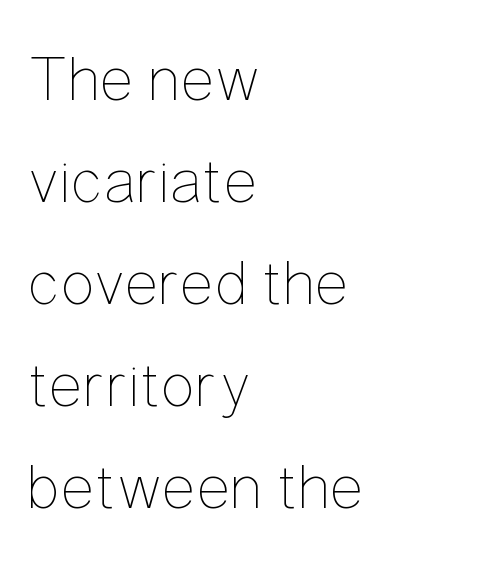
In terms of posture, this sample is upright. Type without underlining. Interline gaps are of average width in this sample. Counters stay open thanks to moderate or lighter strokes. Horizontally, the lines are justified to the leading edge only.
